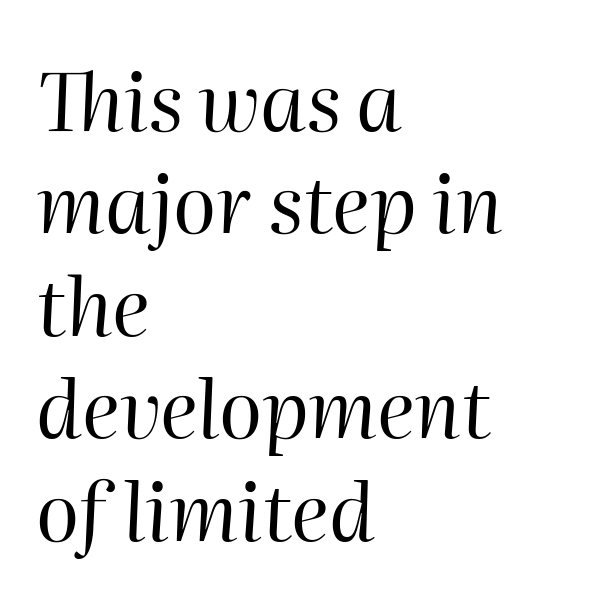
Q: Is the text bold? A: No.
Q: Is the text italic (slanted)? A: Yes, it leans right by about 2 degrees.
Q: Is the text underlined? A: No.
Q: How is the paragraph aligned? A: Left-aligned.
Q: Is the spacing between letters normal or unusually wide? A: Normal.
Q: Is the spacing between lines tight, normal or loose? A: Normal.
Q: Width (condensed, normal, or wide)? A: Normal.
Q: Stroke contrast? A: High.
Q: x-height? A: Medium.
Q: Monospaced? A: No.
